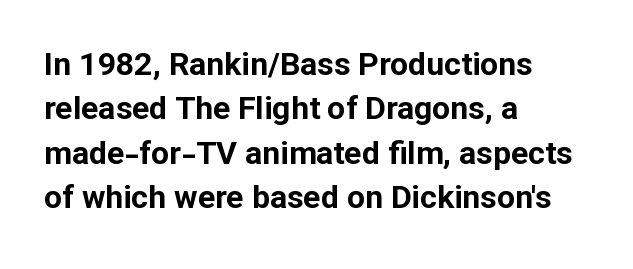
Leading matches the norm, producing a regular column. Nothing sits at the stroke ends, so this counts as sans-serif. Note the varied advance widths — an 'i' is clearly narrower than an 'm'. Just letters on the line, the space beneath them empty. Posture: vertical. The glyphs have the mass of a bold cut.
